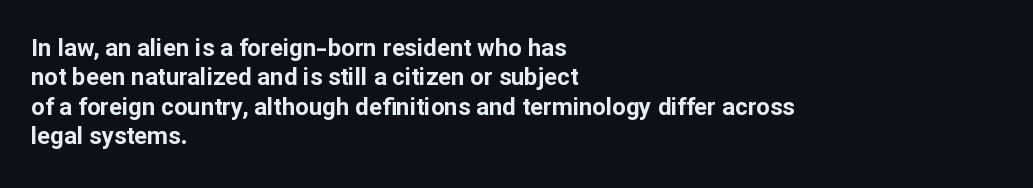
{"italic": "no", "bold": "yes", "underline": "no", "align": "left", "line_spacing_ratio": 1.22, "letter_spacing": "normal", "letter_spacing_em": 0.0, "glyph_px": 24}
